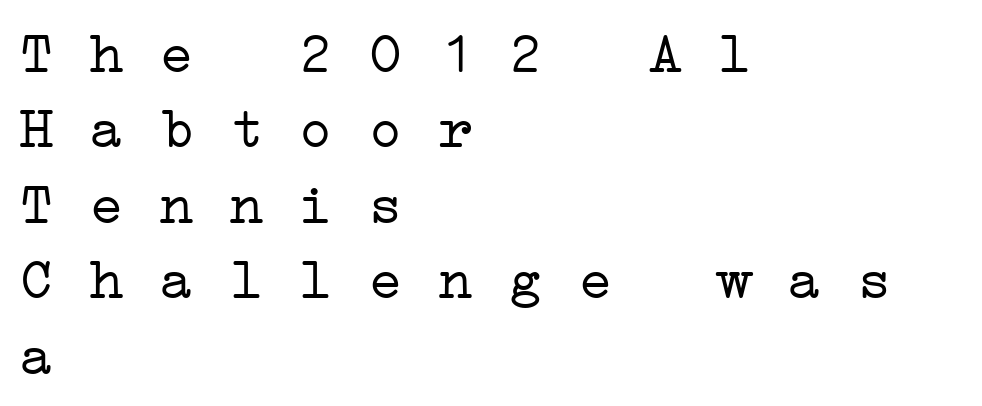
{"serif": "yes", "bold": "no", "weight": "light", "width": "wide", "stroke_contrast": "low", "x_height": "medium", "monospaced": "yes", "underline": "no", "align": "left", "line_spacing": "normal", "line_spacing_ratio": 1.3, "letter_spacing": "normal", "letter_spacing_em": 0.0, "glyph_px": 58}
